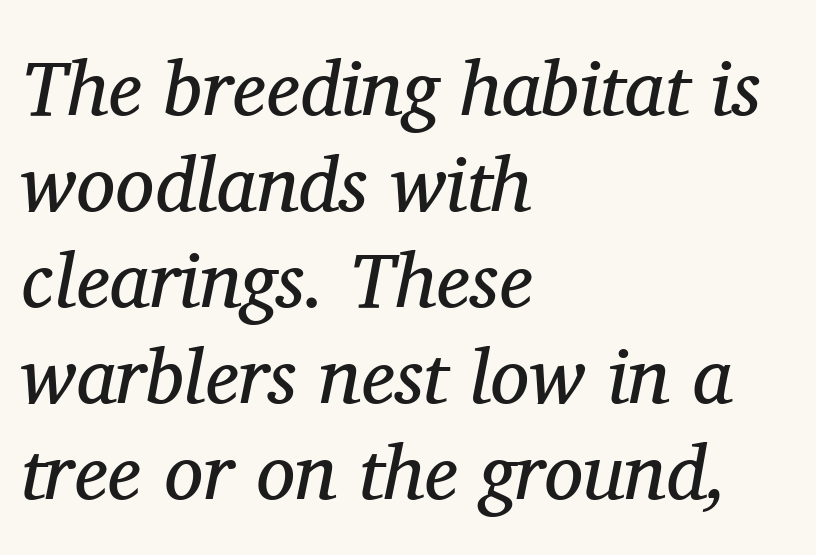
Emphasis-style slanted type is in use. Check the space under the baseline: it is left empty. The compositor pushed each line to the left boundary. Each letter's strokes conclude with small projecting serifs. These lines are rendered in a variable-pitch font.
